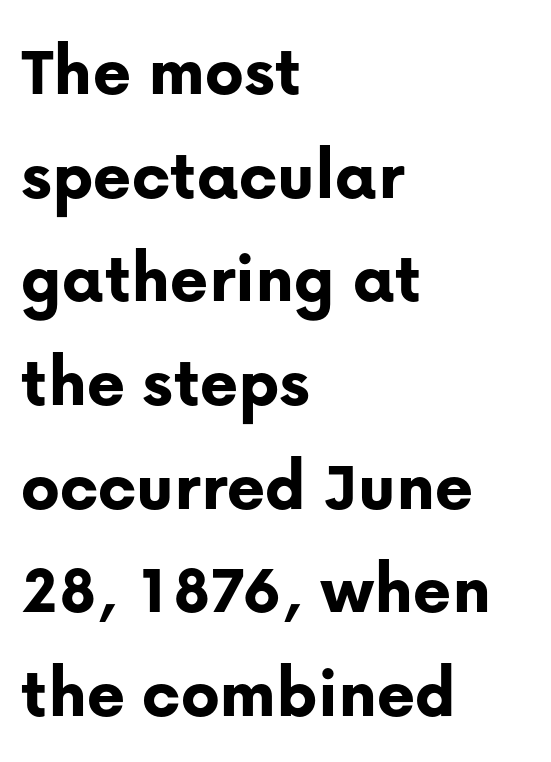
The image shows 73 px bold sans-serif type, upright; set left-aligned, normal line spacing (1.42x), normal letter spacing, not underlined; low stroke contrast and a medium x-height.
